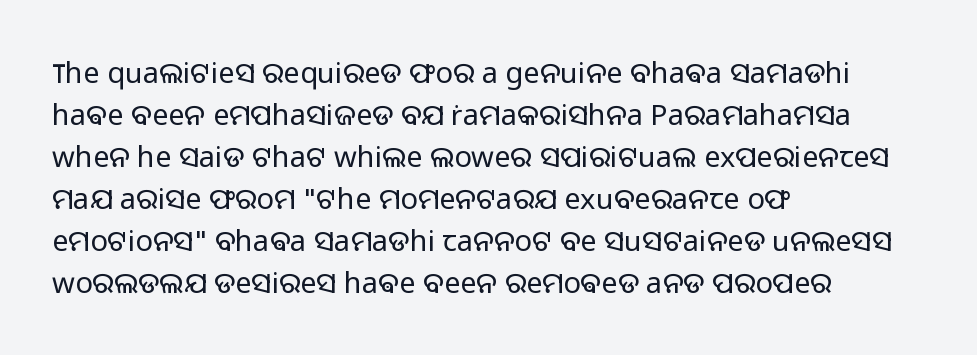
The image shows 29 px light sans-serif type, upright; set left-aligned, normal line spacing (1.45x), normal letter spacing, not underlined; low stroke contrast and a medium x-height.
